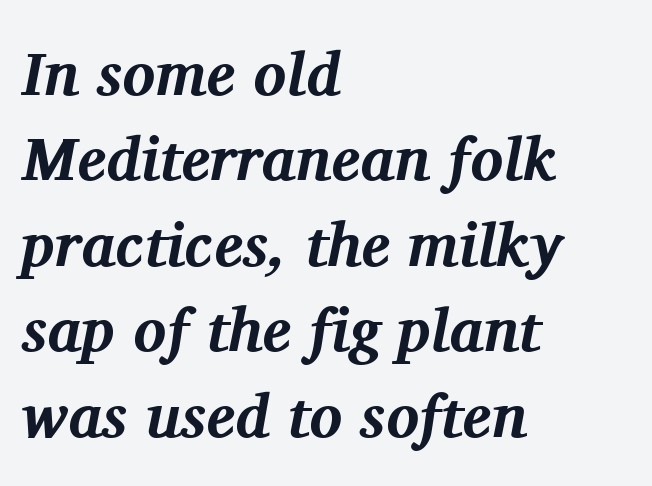
Posture: slanted. Letterform terminals end in serifs throughout the passage. Every row of glyphs begins at an identical x-position on the left. This sample keeps an unexceptional amount of space between lines. Varying glyph widths throughout — classic text-font behaviour. A full-strength bold gives these letters their thick strokes.
